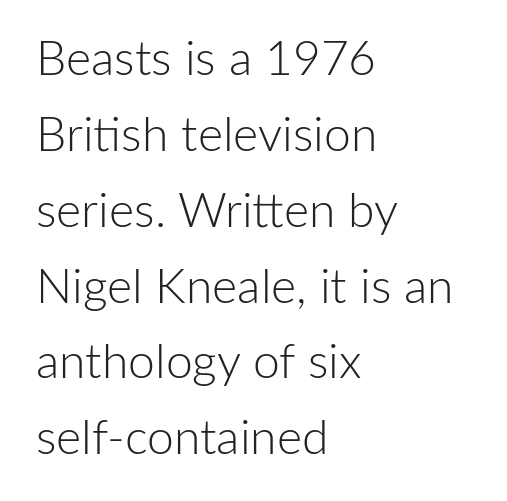
{"serif": "no", "italic": "no", "bold": "no", "weight": "light", "width": "normal", "stroke_contrast": "low", "x_height": "medium", "monospaced": "no", "underline": "no", "align": "left", "line_spacing": "normal", "line_spacing_ratio": 1.58, "letter_spacing": "normal", "letter_spacing_em": 0.0, "glyph_px": 48}
